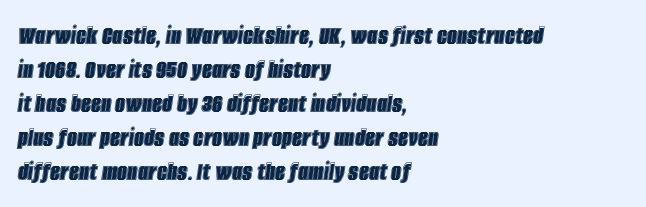
Is the type slanted? Yes — the strokes lean at a clear angle. The letters advance in unequal steps, a hallmark of proportional type. The compositor pushed each line to the left boundary. The area under the type is left untouched.
